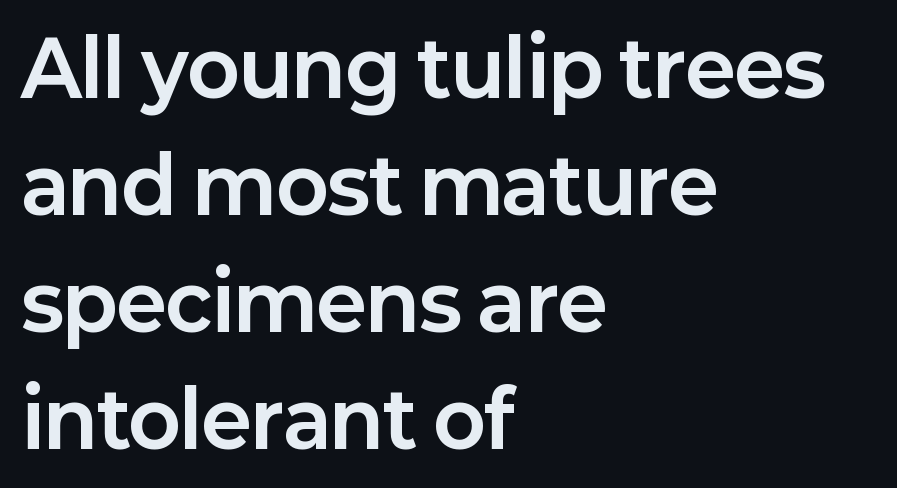
The image shows 77 px bold sans-serif type, upright; set left-aligned, normal line spacing (1.52x), normal letter spacing, not underlined; low stroke contrast and a medium x-height.
